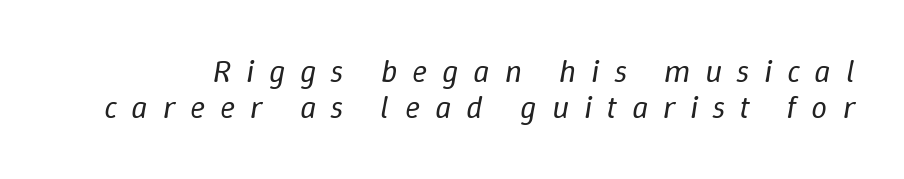
Between one letter and the next there's a generous, obvious gap. Italic? Definitely — the glyphs are oblique. Is the type heavy? It reads as light-to-regular instead. Each letter keeps its own natural width here, so spacing adapts to shape.
